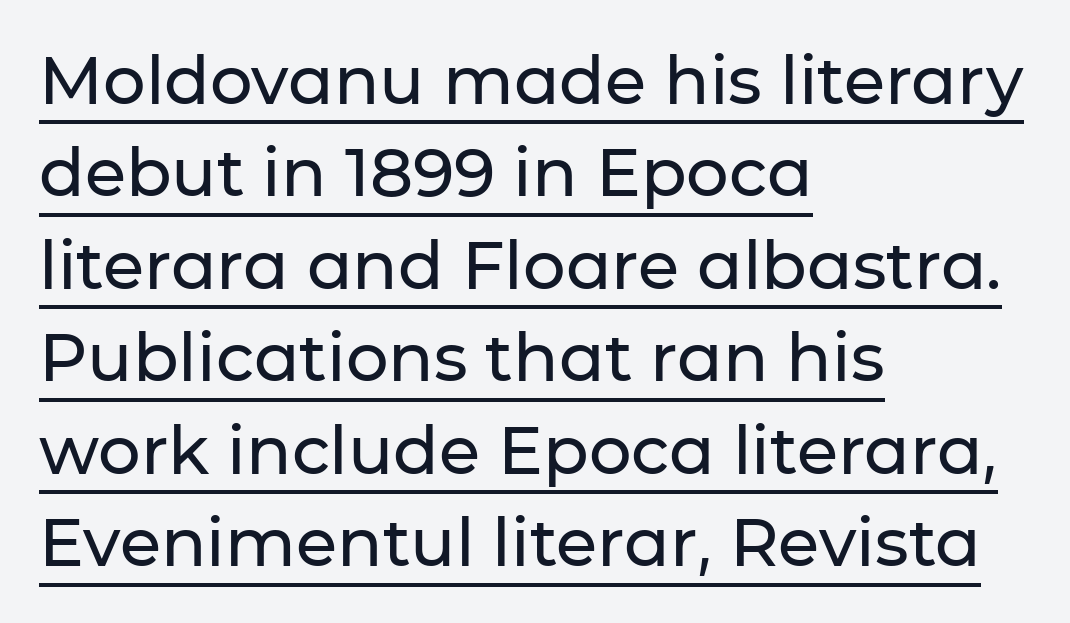
Is the block centered? No — it sits flush against the left margin. Typographically, this falls in the sans-serif category. The space between consecutive lines is moderate. The glyphs are accompanied by a horizontal stroke just below them. Do the characters align in a grid? No, the font is proportional. Nothing unusual about the tracking: characters are spaced as the font intends.
